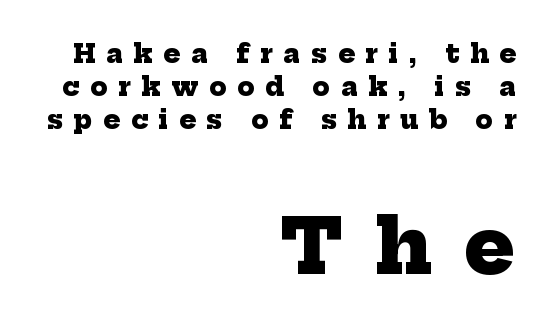
The image shows 76 px heavy serif type; set right-aligned, normal line spacing (1.32x), unusually wide letter spacing (+0.43 em), not underlined; the second (bottom) block is 3.04x larger; low stroke contrast and a medium x-height.
